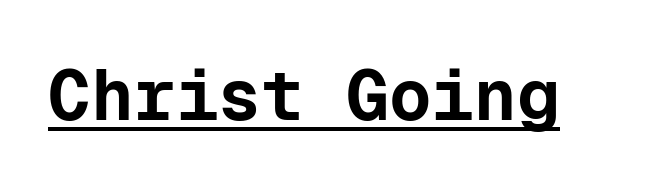
{"serif": "no", "italic": "no", "bold": "yes", "weight": "bold", "width": "normal", "stroke_contrast": "low", "x_height": "medium", "monospaced": "yes", "underline": "yes", "letter_spacing": "normal", "letter_spacing_em": 0.0, "glyph_px": 71}
